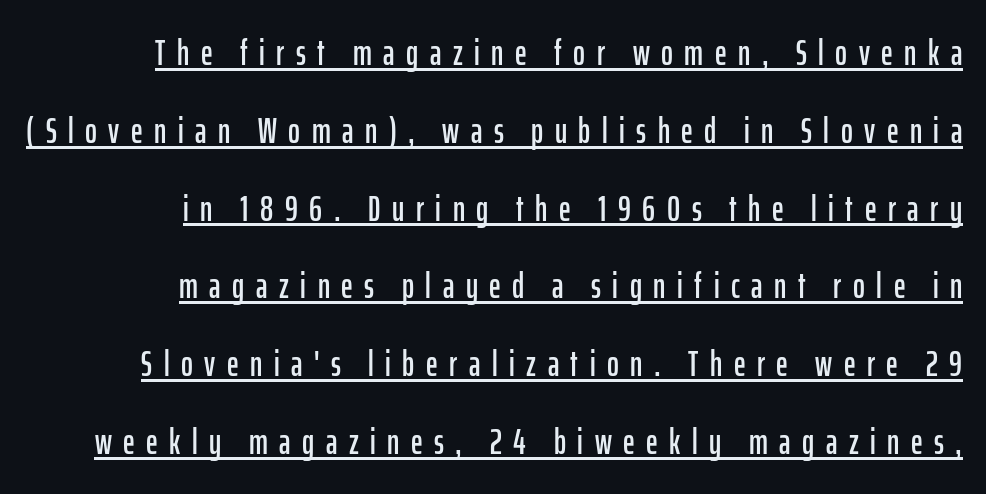
{"serif": "no", "italic": "no", "width": "condensed", "stroke_contrast": "low", "x_height": "medium", "monospaced": "no", "underline": "yes", "align": "right", "line_spacing": "loose", "line_spacing_ratio": 2.16, "letter_spacing": "wide", "letter_spacing_em": 0.32, "glyph_px": 36}
